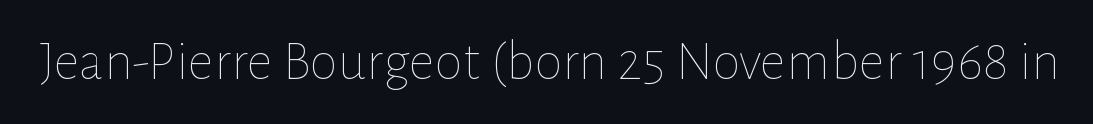
The image shows 57 px thin type, upright; set normal letter spacing, not underlined; low stroke contrast and a medium x-height.
